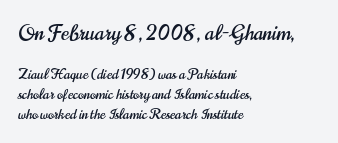
{"underline": "no", "align": "left", "line_spacing": "normal", "line_spacing_ratio": 1.41, "letter_spacing": "normal", "letter_spacing_em": 0.0, "larger_block": "first", "size_ratio": 1.5, "glyph_px": 21}
